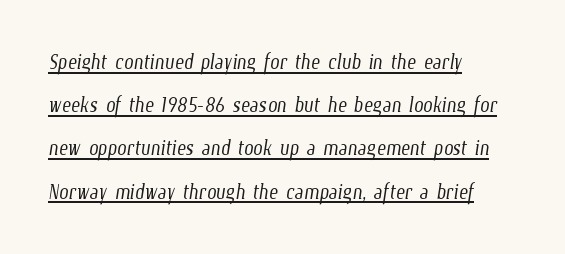
On a weight scale, this lands at 450 or below. Visually the block forms a straight wall on the left and a jagged coastline on the right. Nobody touched the tracking dial on this one. Summary of vertical rhythm: regular, with standard interline spacing.
